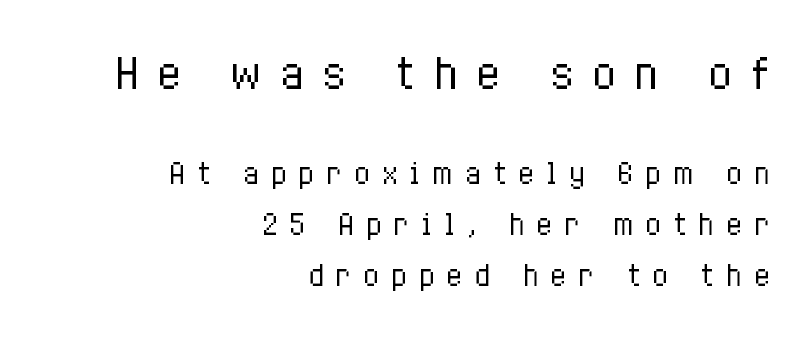
The image shows 41 px regular-weight, condensed type, upright; set right-aligned, loose line spacing (1.9x), unusually wide letter spacing (+0.42 em), not underlined; the first (top) block is 1.52x larger; low stroke contrast and a medium x-height.
